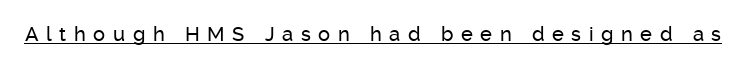
Q: Is the text italic (slanted)? A: No, it is upright.
Q: Is the text underlined? A: Yes.
Q: Is the spacing between letters normal or unusually wide? A: Unusually wide.
